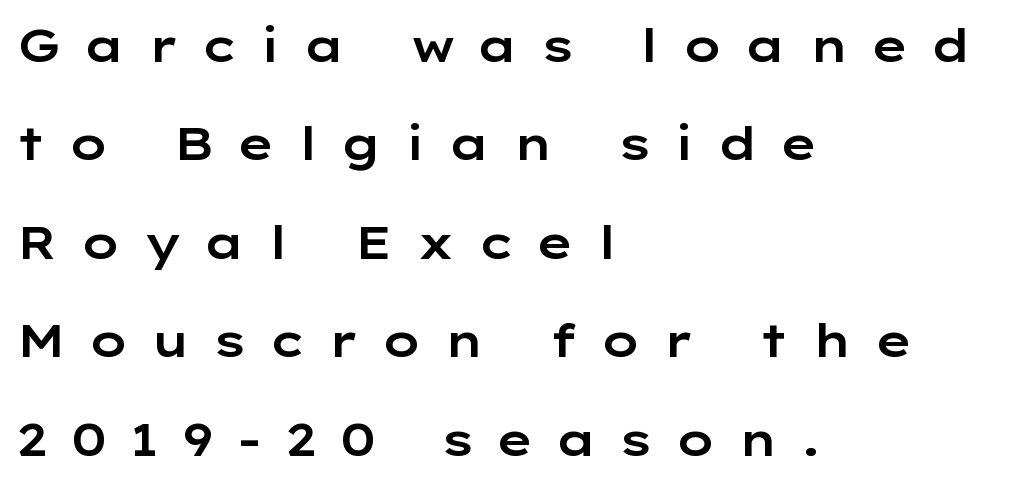
The image shows 46 px wide sans-serif type, upright; set left-aligned, loose line spacing (2.14x), unusually wide letter spacing (+0.47 em), not underlined; low stroke contrast and a medium x-height.
